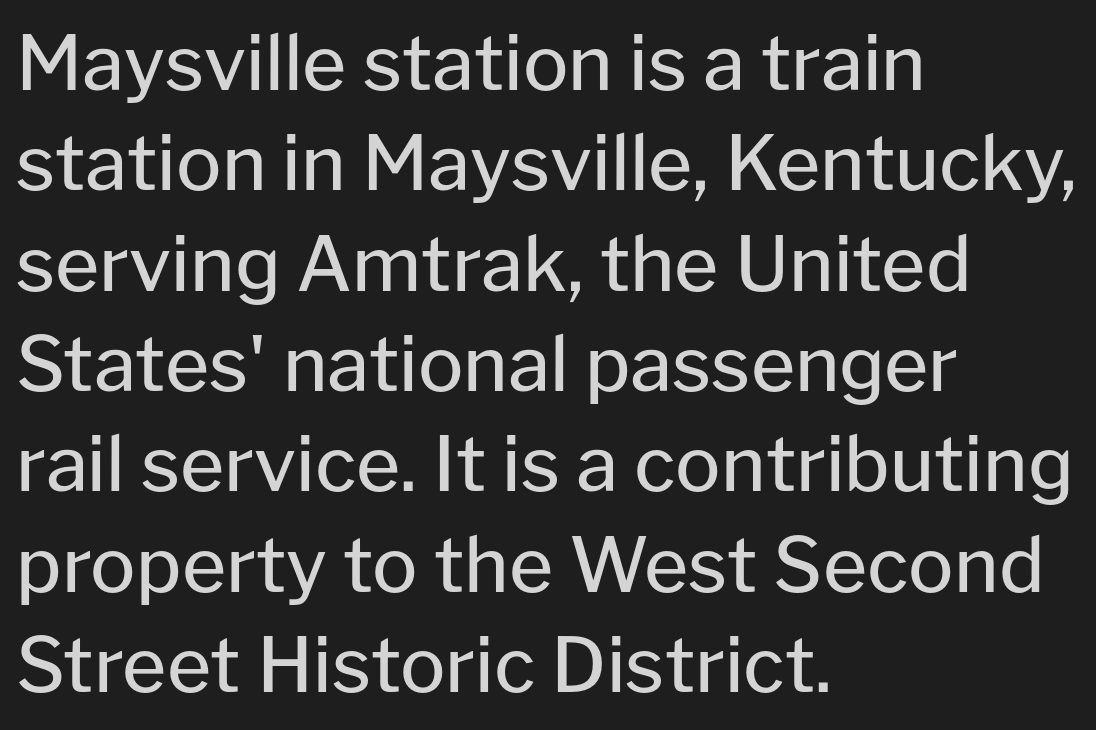
The image shows 76 px regular-weight sans-serif type, upright; set left-aligned, normal line spacing (1.32x), normal letter spacing, not underlined; low stroke contrast and a medium x-height.
